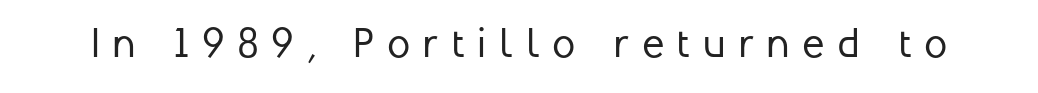
Is there any slant? The stems are plumb. Do the characters align in a grid? No, the font is proportional. Plain, unruled lines of type. These lines have a slow, spaced-out rhythm from letter to letter. Is this a sans? Yes — the strokes have no serifs.
